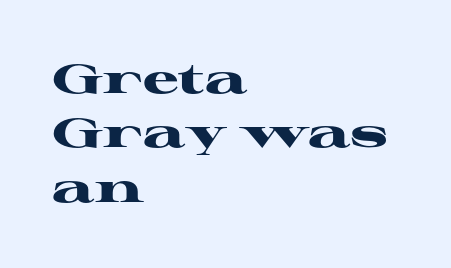
{"serif": "yes", "italic": "no", "bold": "yes", "weight": "heavy", "width": "wide", "stroke_contrast": "high", "x_height": "medium", "monospaced": "no", "underline": "no", "align": "left", "line_spacing": "normal", "line_spacing_ratio": 1.36, "letter_spacing": "normal", "letter_spacing_em": 0.0, "glyph_px": 40}
